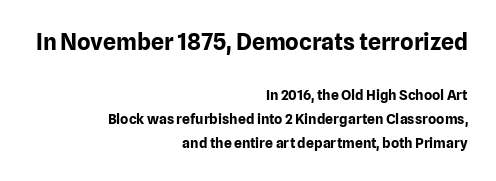
The image shows 23 px bold type, upright; set right-aligned, line spacing 1.72x, normal letter spacing, not underlined; the first (top) block is 1.64x larger.
